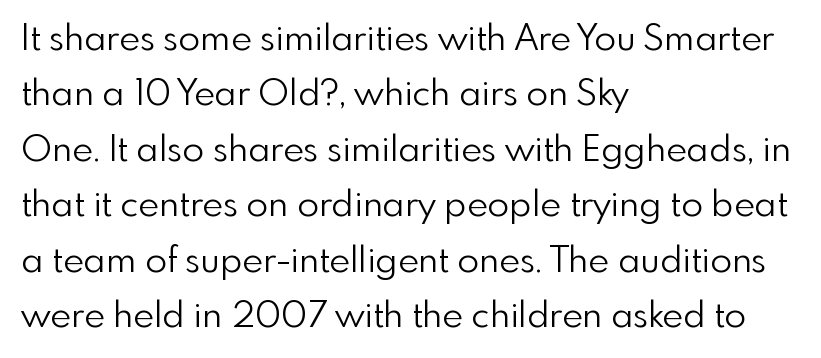
The image shows 36 px light sans-serif type, upright; set left-aligned, normal line spacing (1.54x), normal letter spacing, not underlined; a small x-height.
